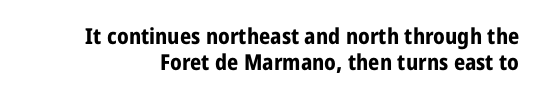
Q: Is the text bold? A: Yes.
Q: Is the text italic (slanted)? A: No, it is upright.
Q: Is the text underlined? A: No.
Q: Is the spacing between letters normal or unusually wide? A: Normal.
